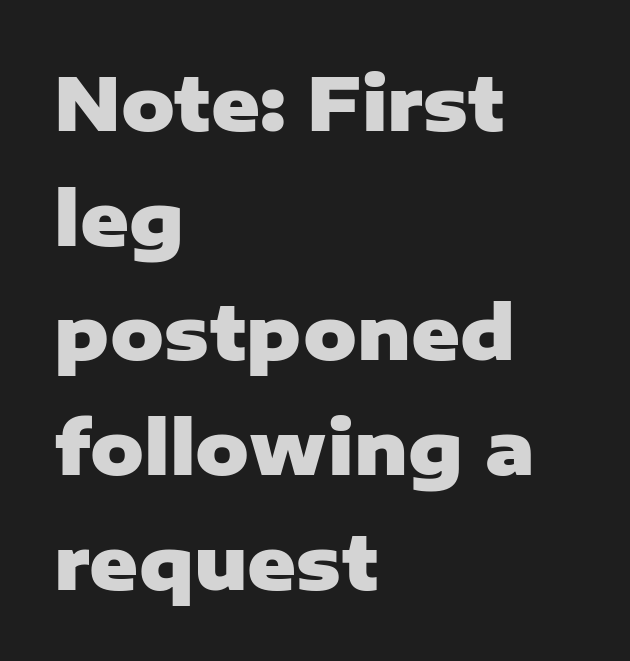
Q: Is the text bold? A: Yes.
Q: Is the text italic (slanted)? A: No, it is upright.
Q: Is the typeface a serif or a sans-serif typeface? A: Sans-serif.
Q: Is the text underlined? A: No.
Q: How is the paragraph aligned? A: Left-aligned.
Q: Is the spacing between letters normal or unusually wide? A: Normal.
Q: Is the spacing between lines tight, normal or loose? A: Normal.
Q: Width (condensed, normal, or wide)? A: Normal.
Q: Stroke contrast? A: Low.
Q: x-height? A: Medium.
Q: Monospaced? A: No.
